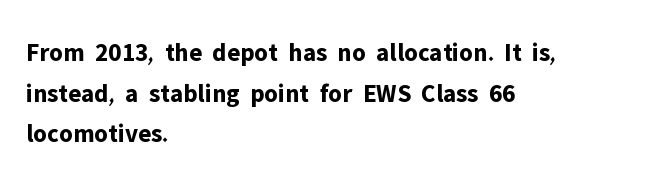
{"italic": "no", "bold": "yes", "underline": "no", "align": "left", "line_spacing": "normal", "line_spacing_ratio": 1.56, "letter_spacing": "normal", "letter_spacing_em": 0.0, "glyph_px": 26}
